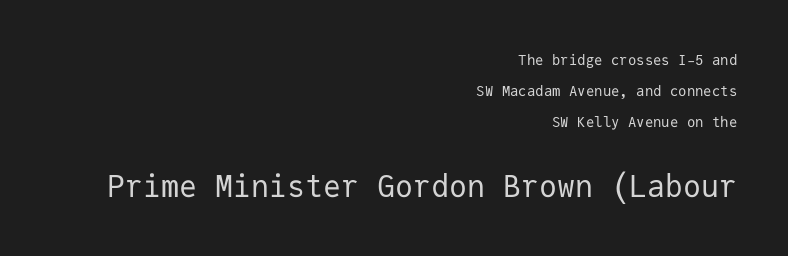
{"serif": "no", "italic": "no", "bold": "no", "weight": "regular", "width": "normal", "stroke_contrast": "low", "x_height": "medium", "monospaced": "yes", "underline": "no", "align": "right", "line_spacing": "loose", "line_spacing_ratio": 2.22, "letter_spacing": "normal", "letter_spacing_em": 0.0, "larger_block": "second", "size_ratio": 2.14, "glyph_px": 30}
